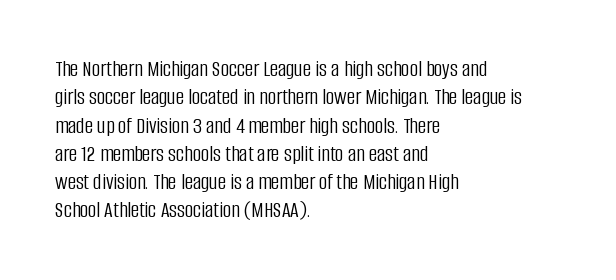
Q: Is the text bold? A: No.
Q: Is the text italic (slanted)? A: No, it is upright.
Q: Is the text underlined? A: No.
Q: How is the paragraph aligned? A: Left-aligned.
Q: Is the spacing between letters normal or unusually wide? A: Normal.
